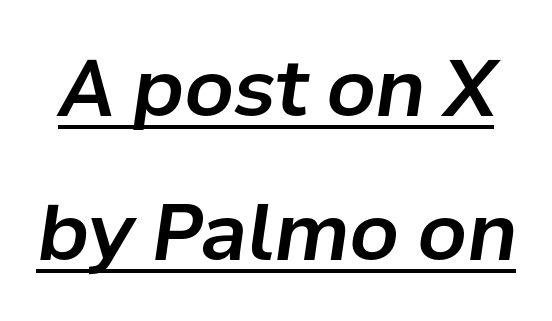
Q: Is the text italic (slanted)? A: Yes, it leans right by about 8 degrees.
Q: Is the text underlined? A: Yes.
Q: Is the spacing between letters normal or unusually wide? A: Normal.
Q: Width (condensed, normal, or wide)? A: Normal.
Q: Stroke contrast? A: Low.
Q: x-height? A: Medium.
Q: Monospaced? A: No.
